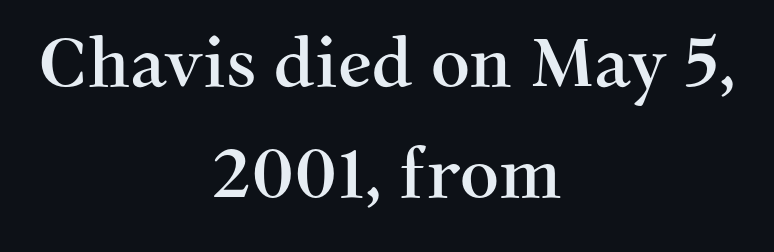
If you measured baseline to baseline, you'd find a middling distance. The passage shown has conventional tracking throughout. It's the straight-up-and-down kind of type. The specimen omits any rule beneath the text block's lines. Note the varied advance widths — an 'i' is clearly narrower than an 'm'.
